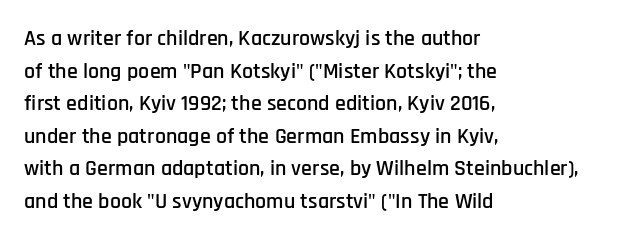
The string is rendered with underlining switched off. Successive baselines arrive at the customary interval. The paragraph shown leans on its left margin. Do the letters lean? They stand straight. The passage shown has conventional tracking throughout.
